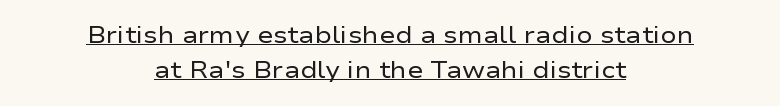
Q: Is the text bold? A: No.
Q: Is the text italic (slanted)? A: No, it is upright.
Q: Is the text underlined? A: Yes.
Q: How is the paragraph aligned? A: Centered.
Q: Is the spacing between letters normal or unusually wide? A: Normal.
Q: Is the spacing between lines tight, normal or loose? A: Normal.
